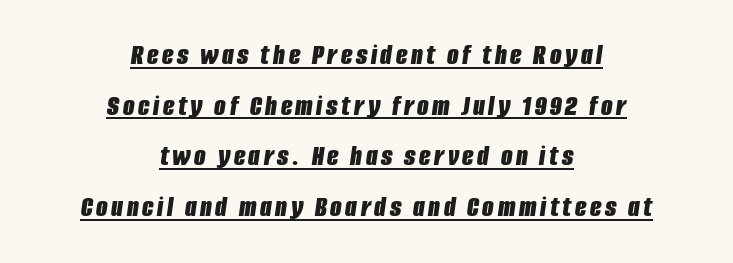
Horizontally, the lines are justified to the midpoint only. A typesetter would call this proportional, since set widths differ per character. There's an unmistakable incline to the writing here. Regular leading. Plenty of ink on the page — the face is bold.
